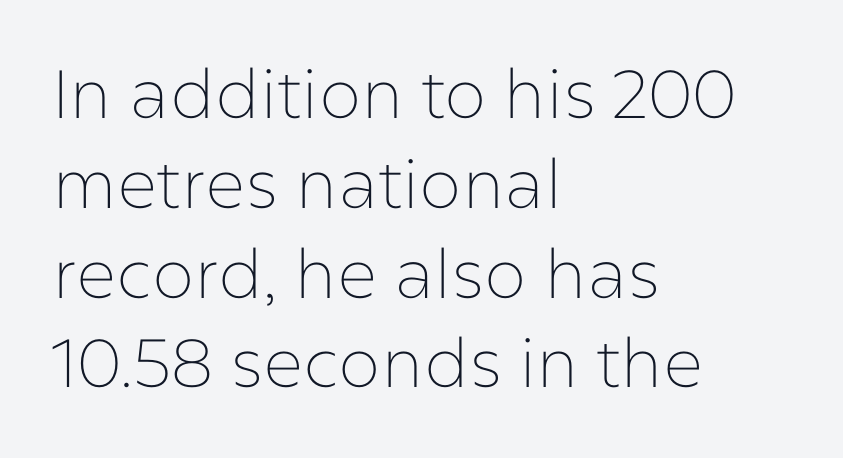
No heavy texture on the line: the type isn't bold. No italicization has been applied; the sample stays upright. In terms of letterspacing, this is plain default setting. Is this a fixed-width face? No — the glyphs have proportional, varying widths. Grotesque or geometric, the face here clearly has no serifs. Lines of text with bare space underneath.
